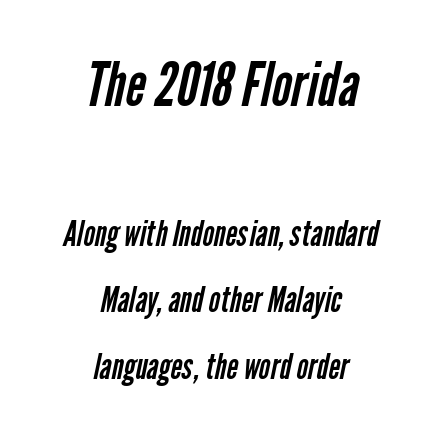
The words here are not underlined. These lines are composed in type without serifs. This sample has the flowing, uneven cadence of proportional lettering. Larger block? The one above; the one below is distinctly smaller.
